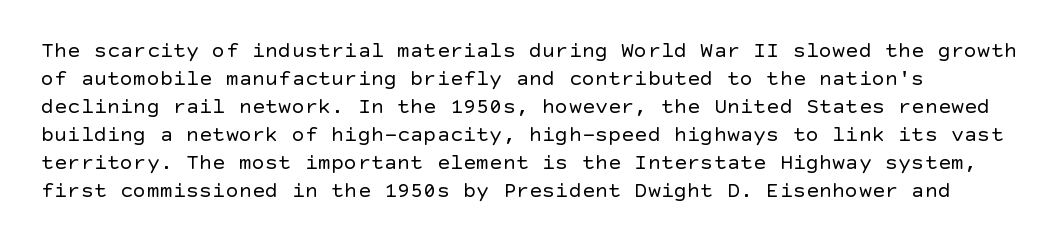
The image shows 22 px text type, upright; set normal line spacing (1.27x), normal letter spacing, not underlined.
